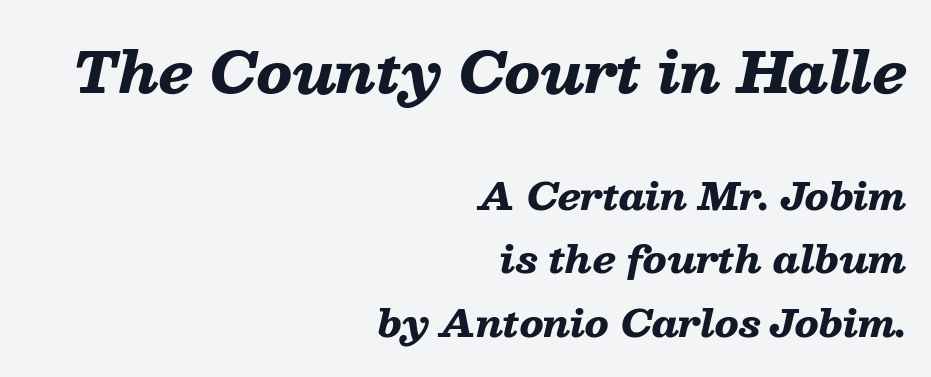
The rendering uses a bold face; every stroke is thick and dark. Note the varied advance widths — an 'i' is clearly narrower than an 'm'. Underline: absent. This layout puts the oversized block above and the modest block below. Style check: oblique. A typesetter would call this zero additional tracking.
